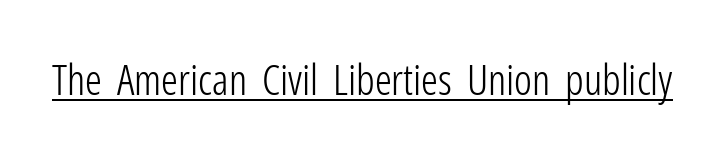
Think standard paragraph weight, or any step lighter than that. The horizontal fit of the characters is conventional and even. In terms of posture, this sample is upright. The rendering uses natural spacing where letterforms have individual widths. Beneath each row of characters lies a ruled line. Does the type have serifs? No, each stem ends abruptly.
